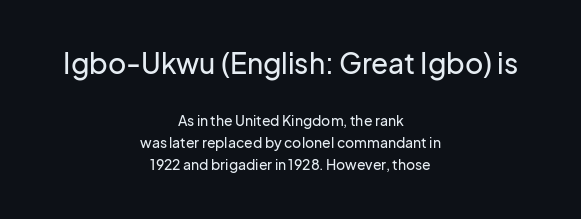
The image shows 28 px sans-serif type, upright; set centered, normal line spacing (1.59x), normal letter spacing, not underlined; the first (top) block is 2.0x larger; low stroke contrast and a medium x-height.
